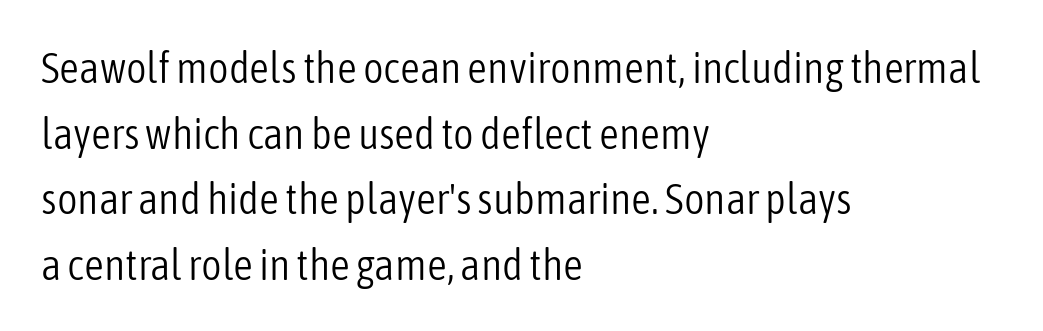
{"serif": "no", "italic": "no", "bold": "no", "weight": "light", "width": "condensed", "stroke_contrast": "low", "x_height": "medium", "monospaced": "no", "underline": "no", "align": "left", "line_spacing": "normal", "line_spacing_ratio": 1.49, "letter_spacing": "normal", "letter_spacing_em": 0.0, "glyph_px": 44}
